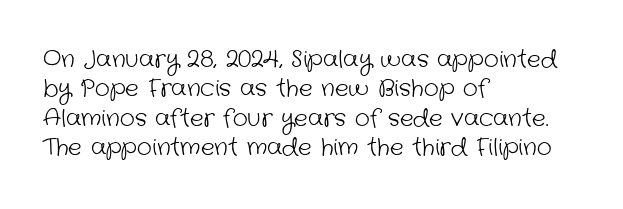
The image shows 23 px text type; set left-aligned, normal line spacing (1.28x), normal letter spacing, not underlined.
